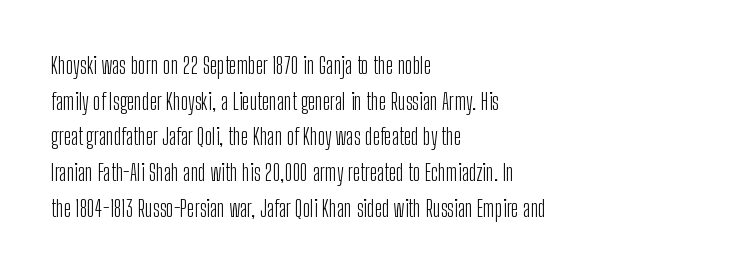
The image shows 23 px text type, upright; set left-aligned, normal line spacing (1.55x), normal letter spacing, not underlined.
